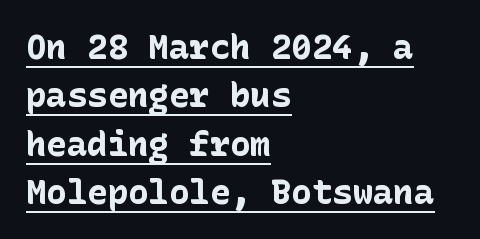
Q: Is the text bold? A: Yes.
Q: Is the text italic (slanted)? A: No, it is upright.
Q: Is the typeface a serif or a sans-serif typeface? A: Sans-serif.
Q: Is the text underlined? A: Yes.
Q: How is the paragraph aligned? A: Left-aligned.
Q: Is the spacing between letters normal or unusually wide? A: Normal.
Q: Is the spacing between lines tight, normal or loose? A: Normal.
Q: Width (condensed, normal, or wide)? A: Normal.
Q: Stroke contrast? A: Low.
Q: x-height? A: Medium.
